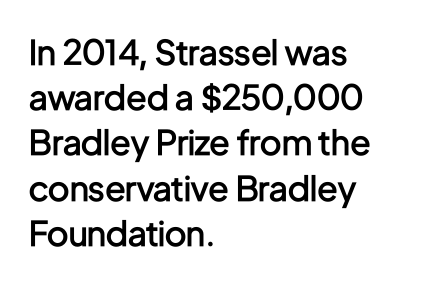
{"serif": "no", "italic": "no", "bold": "semi", "weight": "semibold", "width": "condensed", "stroke_contrast": "low", "x_height": "medium", "monospaced": "no", "underline": "no", "align": "left", "line_spacing": "normal", "line_spacing_ratio": 1.33, "letter_spacing": "normal", "letter_spacing_em": 0.0, "glyph_px": 34}
